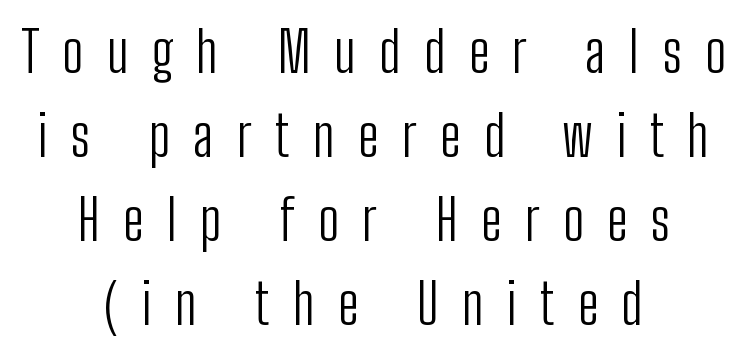
{"serif": "no", "italic": "no", "bold": "no", "weight": "light", "width": "condensed", "stroke_contrast": "low", "x_height": "medium", "monospaced": "no", "underline": "no", "align": "center", "line_spacing": "normal", "line_spacing_ratio": 1.5, "letter_spacing": "wide", "letter_spacing_em": 0.42, "glyph_px": 56}
